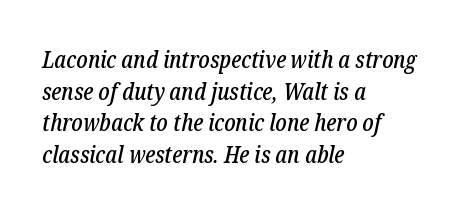
The letters sit at their default tracking, neither squeezed nor spread. The rendering uses a moderate line-height, typical for paragraphs. Visually the block forms a straight wall on the left and a jagged coastline on the right. The glyphs are unaccompanied by any horizontal stroke below them. Italic? Definitely — the glyphs are oblique.
